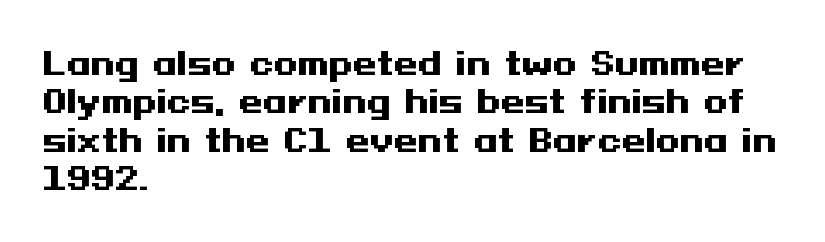
The image shows 31 px heavy, wide sans-serif type, upright; set left-aligned, line spacing 1.24x, normal letter spacing, not underlined; medium stroke contrast and a medium x-height.
